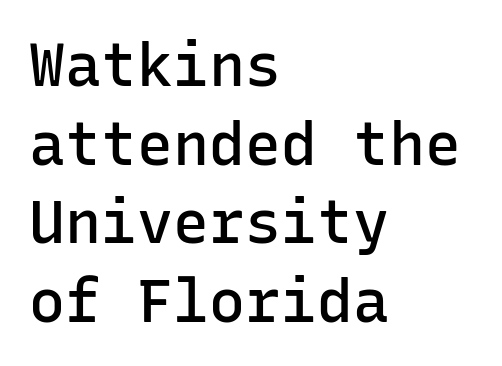
The passage shown stacks its lines at a standard gap. The rendering anchors every line to the left-hand side. The string is rendered with underlining switched off. Typographically, this falls in the sans-serif category. Words appear dense and cohesive because spacing is normal.
